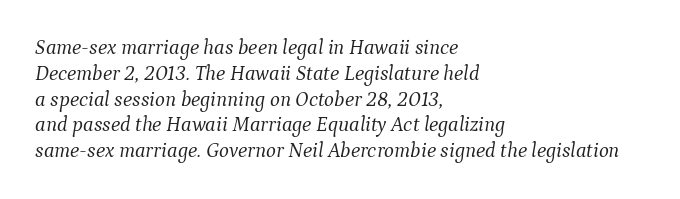
Q: Is the text bold? A: No.
Q: Is the text italic (slanted)? A: Yes, it leans right by about 9 degrees.
Q: Is the text underlined? A: No.
Q: How is the paragraph aligned? A: Left-aligned.
Q: Is the spacing between letters normal or unusually wide? A: Normal.
